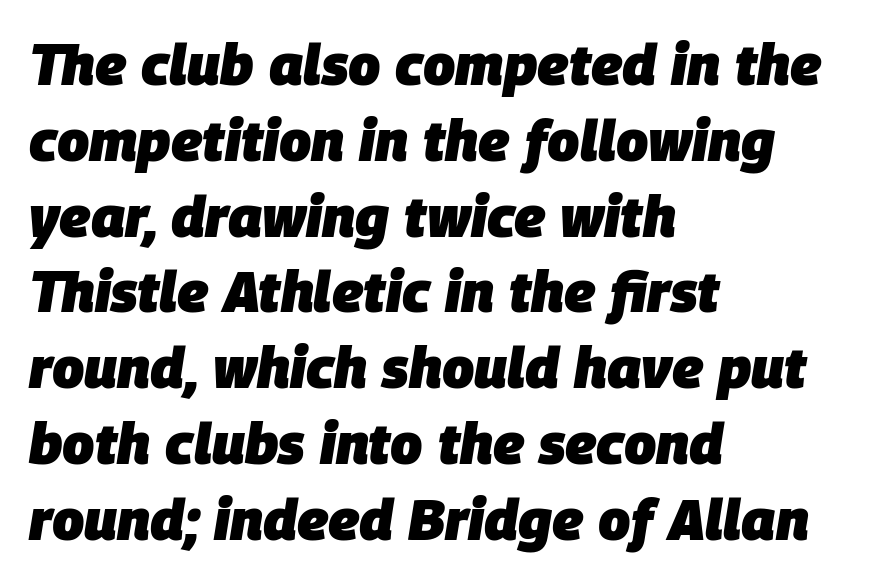
{"italic": "yes", "lean": "right", "slant_degrees": 9, "bold": "yes", "weight": "heavy", "width": "normal", "stroke_contrast": "low", "x_height": "large", "monospaced": "no", "underline": "no", "align": "left", "line_spacing": "normal", "line_spacing_ratio": 1.33, "letter_spacing": "normal", "letter_spacing_em": 0.0, "glyph_px": 57}
